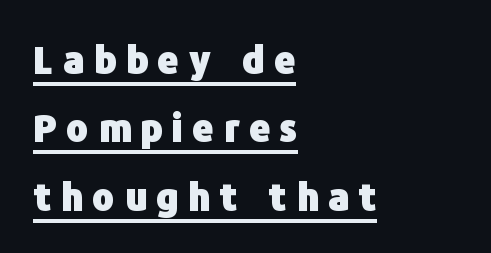
The rendering inserts visible extra space after every character. The characters look thick and weighty, a clear bold. Think of a printed novel: that variable character pitch is what you see here. I'd call this a sans setting — the letters go barefoot. When letters stand straight like this, we call the style roman or upright.
